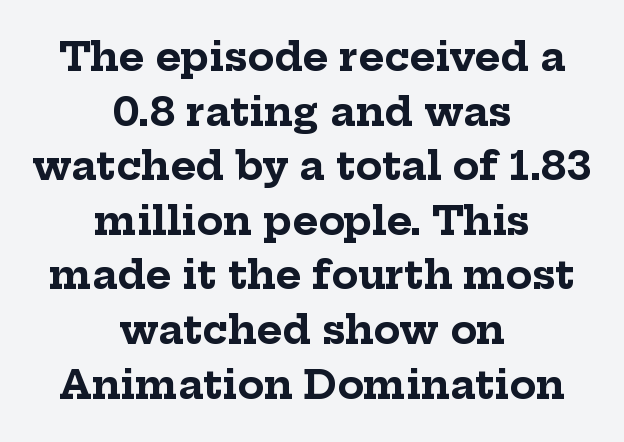
Q: Is the text bold? A: Yes.
Q: Is the text italic (slanted)? A: No, it is upright.
Q: Is the typeface a serif or a sans-serif typeface? A: Serif.
Q: Is the text underlined? A: No.
Q: How is the paragraph aligned? A: Centered.
Q: Is the spacing between letters normal or unusually wide? A: Normal.
Q: Is the spacing between lines tight, normal or loose? A: Normal.
Q: Width (condensed, normal, or wide)? A: Normal.
Q: Stroke contrast? A: Low.
Q: x-height? A: Medium.
Q: Monospaced? A: No.
